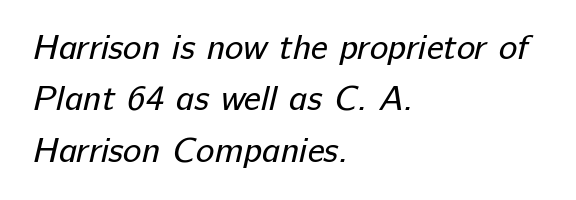
Standard letterfit; no display-style spreading of the glyphs. The passage is arranged the way most books set body copy — flush left. The letters carry no serifs — their stems end cleanly without finishing strokes. The rows are spaced the way most documents space them. Weight: regular or lighter. Character widths vary here, with narrow letters taking less room than wide ones.
